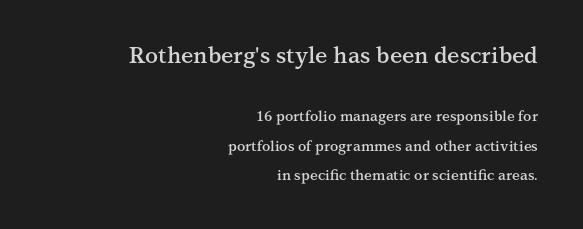
The image shows 22 px text type, upright; set right-aligned, loose line spacing (2.11x), normal letter spacing, not underlined; the first (top) block is 1.57x larger.
